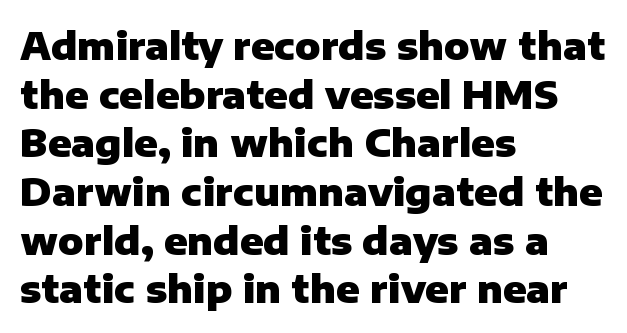
{"serif": "no", "italic": "no", "bold": "yes", "weight": "heavy", "width": "normal", "stroke_contrast": "low", "x_height": "medium", "monospaced": "no", "underline": "no", "align": "left", "line_spacing": "normal", "line_spacing_ratio": 1.28, "letter_spacing": "normal", "letter_spacing_em": 0.0, "glyph_px": 38}
